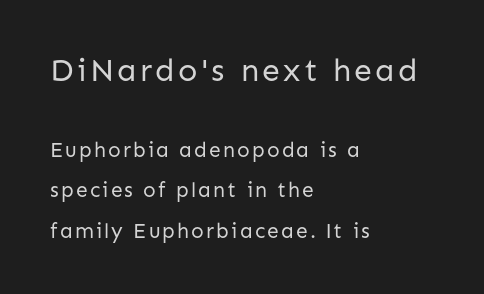
{"serif": "no", "italic": "no", "bold": "no", "weight": "regular", "width": "normal", "stroke_contrast": "low", "x_height": "medium", "monospaced": "no", "underline": "no", "align": "left", "line_spacing": "loose", "line_spacing_ratio": 1.92, "larger_block": "first", "size_ratio": 1.52, "glyph_px": 32}
